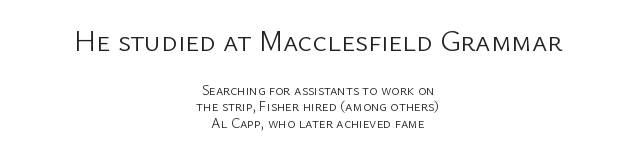
Q: Is the text bold? A: No.
Q: Is the text italic (slanted)? A: No, it is upright.
Q: Is the typeface a serif or a sans-serif typeface? A: Sans-serif.
Q: Is the text underlined? A: No.
Q: How is the paragraph aligned? A: Centered.
Q: Is the spacing between letters normal or unusually wide? A: Normal.
Q: Which block of text is set in a larger size, the first (top) or the second (bottom)? A: The first (top) one.
Q: Width (condensed, normal, or wide)? A: Normal.
Q: Stroke contrast? A: Low.
Q: x-height? A: Medium.
Q: Monospaced? A: No.
